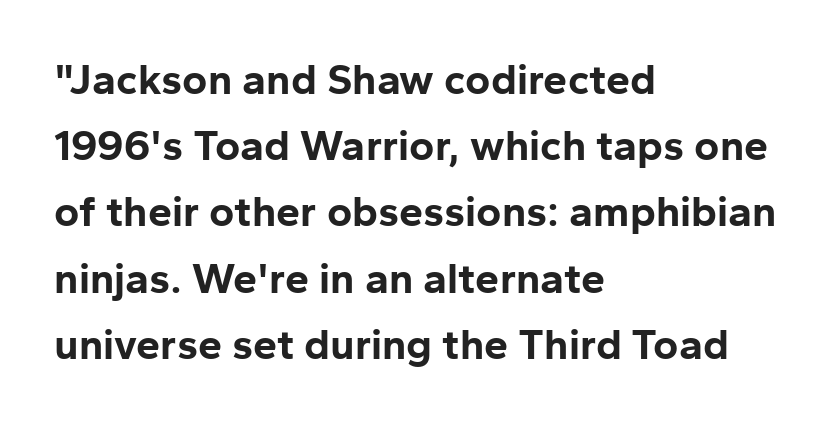
Q: Is the text bold? A: Yes.
Q: Is the text italic (slanted)? A: No, it is upright.
Q: Is the typeface a serif or a sans-serif typeface? A: Sans-serif.
Q: Is the text underlined? A: No.
Q: How is the paragraph aligned? A: Left-aligned.
Q: Is the spacing between letters normal or unusually wide? A: Normal.
Q: Is the spacing between lines tight, normal or loose? A: Normal.
Q: Width (condensed, normal, or wide)? A: Normal.
Q: Stroke contrast? A: Low.
Q: x-height? A: Medium.
Q: Monospaced? A: No.
